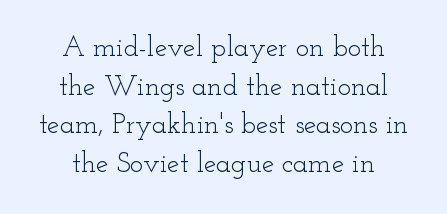
Here the designer chose a conventional face with non-uniform glyph widths. Compared with typical paragraphs, the rows here are spaced about the same. Stem width sits at or under what a default text font uses. The foot of each line stays bare and open.
